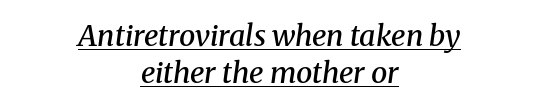
{"serif": "yes", "italic": "yes", "lean": "right", "slant_degrees": 8, "bold": "semi", "weight": "semibold", "width": "normal", "stroke_contrast": "medium", "x_height": "medium", "monospaced": "no", "underline": "yes", "align": "center", "line_spacing": "normal", "line_spacing_ratio": 1.27, "letter_spacing": "normal", "letter_spacing_em": 0.0, "glyph_px": 29}
